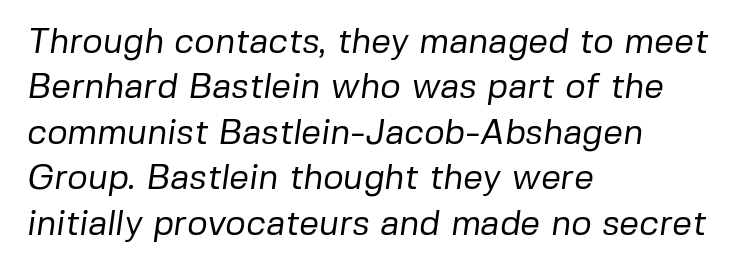
{"serif": "no", "bold": "no", "weight": "regular", "width": "normal", "stroke_contrast": "low", "x_height": "medium", "monospaced": "no", "underline": "no", "align": "left", "line_spacing": "normal", "line_spacing_ratio": 1.3, "letter_spacing": "normal", "letter_spacing_em": 0.0, "glyph_px": 35}
